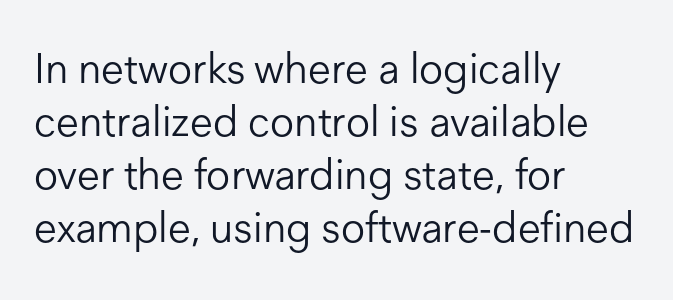
The image shows 42 px light sans-serif type, upright; set left-aligned, normal line spacing (1.26x), normal letter spacing, not underlined; low stroke contrast and a medium x-height.
